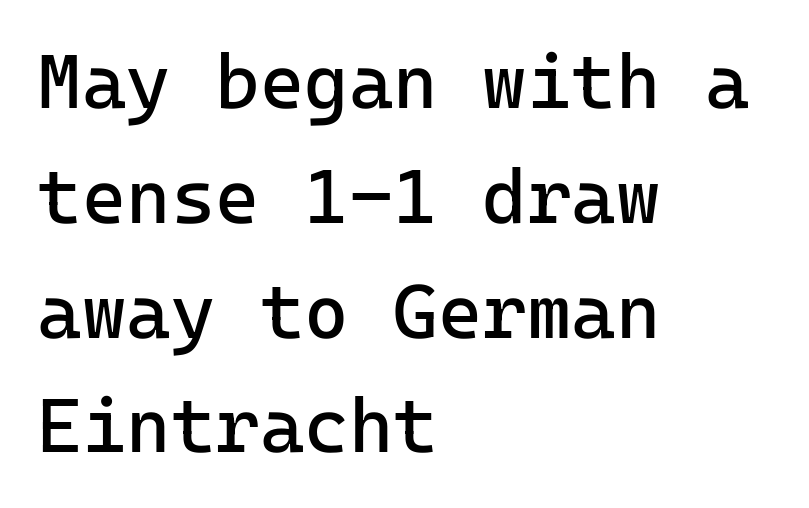
{"serif": "no", "italic": "no", "bold": "no", "weight": "regular", "width": "normal", "stroke_contrast": "low", "x_height": "medium", "monospaced": "yes", "underline": "no", "align": "left", "line_spacing": "normal", "line_spacing_ratio": 1.51, "letter_spacing": "normal", "letter_spacing_em": 0.0, "glyph_px": 76}
